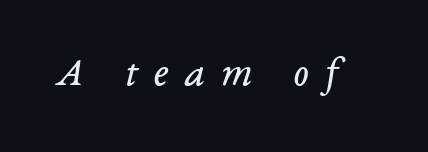
{"serif": "yes", "italic": "yes", "lean": "right", "slant_degrees": 14, "bold": "no", "weight": "regular", "width": "normal", "stroke_contrast": "low", "x_height": "medium", "monospaced": "no", "underline": "no", "letter_spacing": "wide", "letter_spacing_em": 0.39, "glyph_px": 41}
